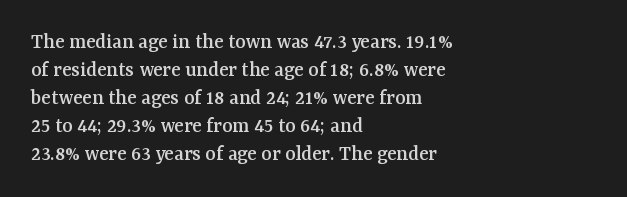
In terms of leading, this rendering sits right in the middle. Do the letters lean? They stand straight. These lines stack with their left ends in a neat column. The zone under the glyphs is completely vacant. The letters sit at their default tracking, neither squeezed nor spread.
